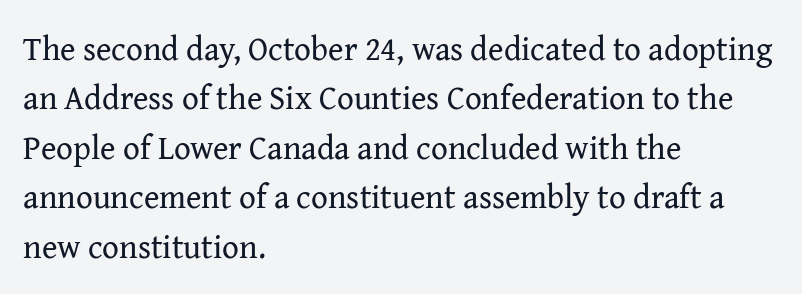
{"serif": "yes", "italic": "no", "bold": "no", "weight": "regular", "width": "normal", "stroke_contrast": "medium", "x_height": "medium", "monospaced": "no", "underline": "no", "align": "left", "line_spacing": "normal", "line_spacing_ratio": 1.5, "letter_spacing": "normal", "letter_spacing_em": 0.0, "glyph_px": 33}
